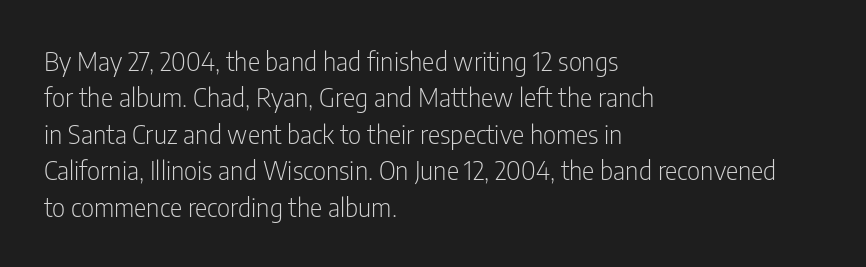
Q: Is the text bold? A: No.
Q: Is the text italic (slanted)? A: No, it is upright.
Q: Is the text underlined? A: No.
Q: How is the paragraph aligned? A: Left-aligned.
Q: Is the spacing between letters normal or unusually wide? A: Normal.
Q: Is the spacing between lines tight, normal or loose? A: Normal.
